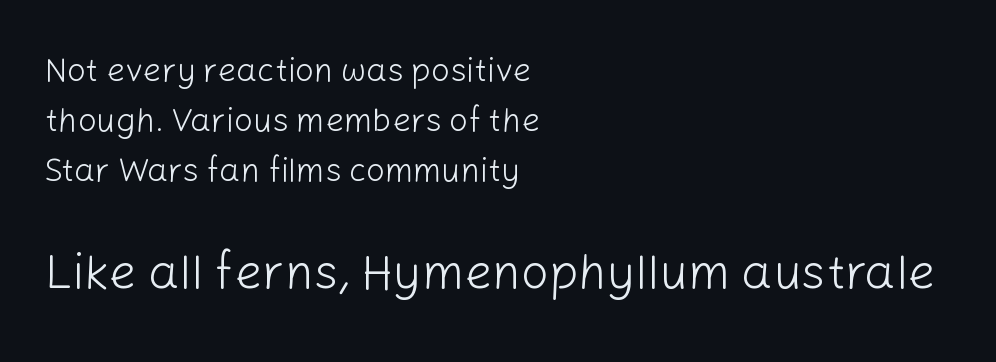
The image shows 49 px light sans-serif type, upright; set left-aligned, normal line spacing (1.52x), normal letter spacing, not underlined; the second (bottom) block is 1.48x larger; low stroke contrast and a medium x-height.
